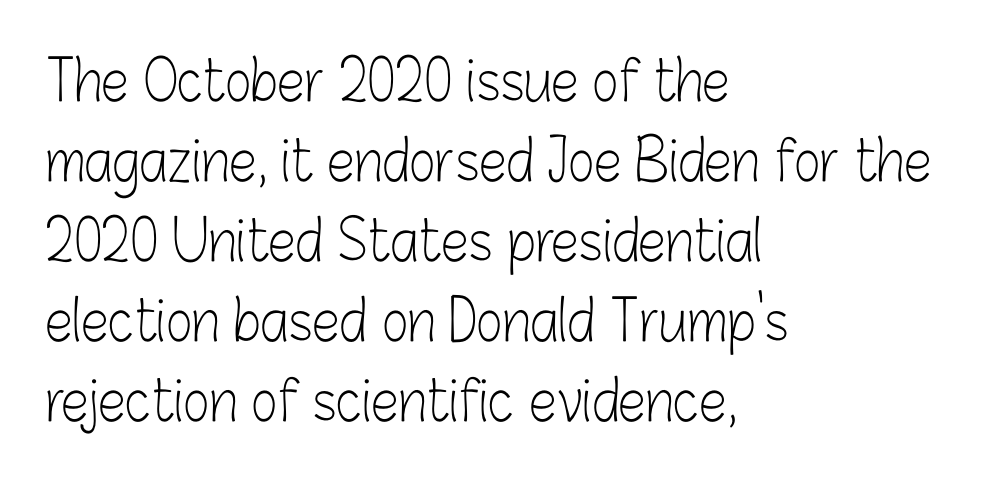
The image shows 56 px light, condensed sans-serif type, upright; set left-aligned, normal line spacing (1.43x), normal letter spacing, not underlined; low stroke contrast and a medium x-height.
